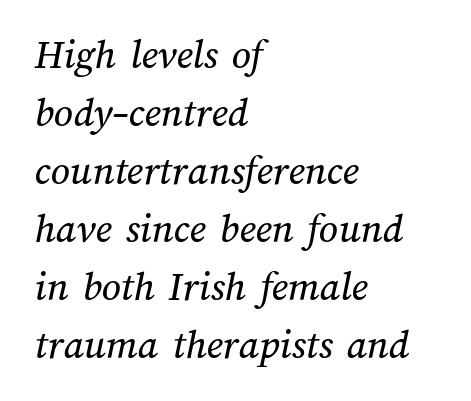
Decoration check: the copy has no underline. You could not count columns in this text — the font is proportionally spaced. A typesetter would call this zero additional tracking. This block has exactly the height ordinary leading produces. A classic flush-left, rag-right setting is used for this passage.
